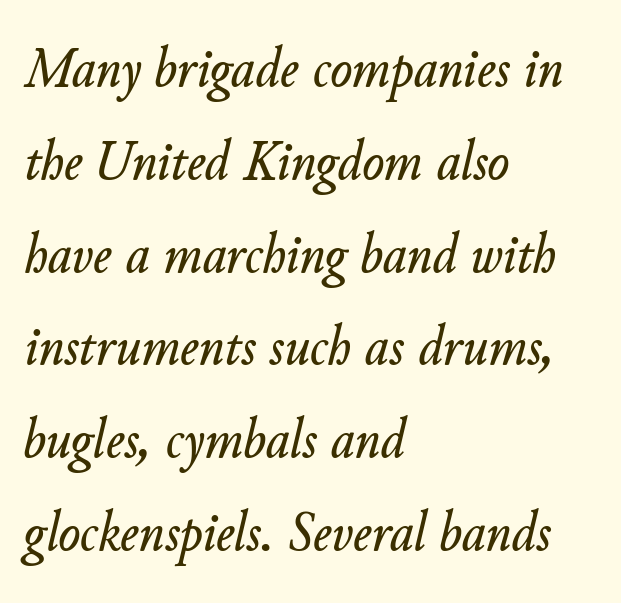
{"italic": "yes", "lean": "right", "slant_degrees": 11, "width": "normal", "stroke_contrast": "low", "x_height": "small", "monospaced": "no", "underline": "no", "align": "left", "line_spacing": "normal", "line_spacing_ratio": 1.6, "letter_spacing": "normal", "letter_spacing_em": 0.0, "glyph_px": 58}
